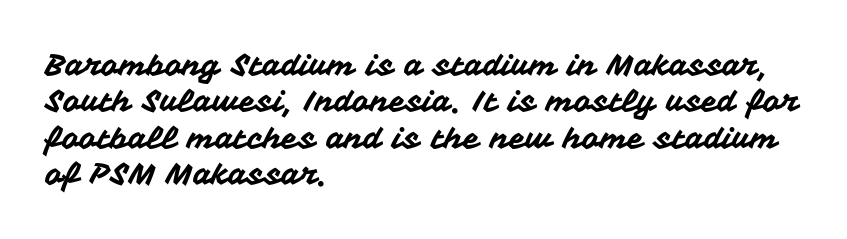
The rendering keeps characters at their native spacing. Do the characters align in a grid? No, the font is proportional. The space directly below the letters is spotless. The lines are quadded left. Stroke terminals: plain, sans-serif.
